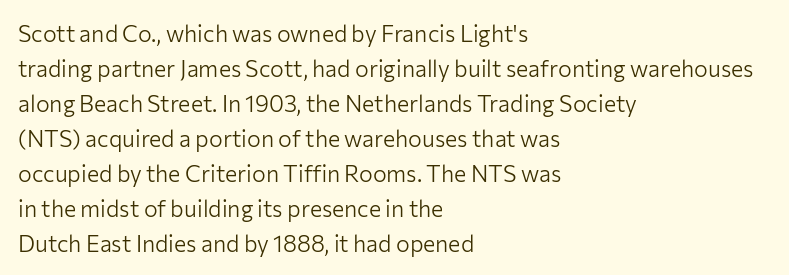
Weight: not bold — regular or lighter. The typesetter chose a ragged-right arrangement here. Each new line begins a customary step beneath the previous one. You could call the tracking neutral — neither tight nor loose. Only glyphs here, with clear space below each row. You can tell it's not italic because the verticals are truly vertical.
